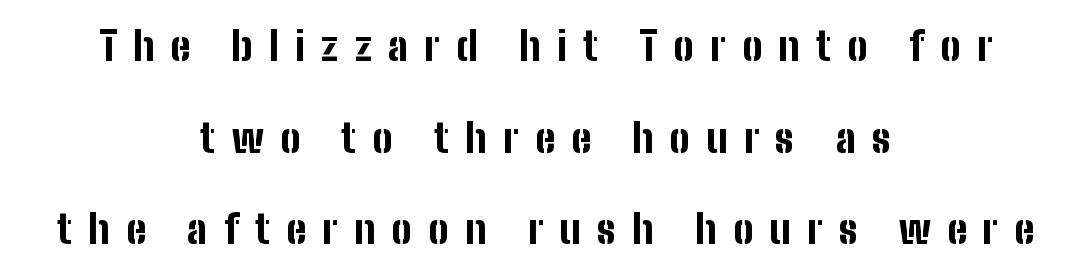
Here the designer chose a conventional face with non-uniform glyph widths. The font's upright variant was chosen for this text. On the weight axis this lands at bold, roughly 700. The passage shown has open, widely tracked lettering throughout. This block would shrink considerably if given ordinary leading; it's expanded now. No feet cap the strokes, marking this as sans-serif type.
